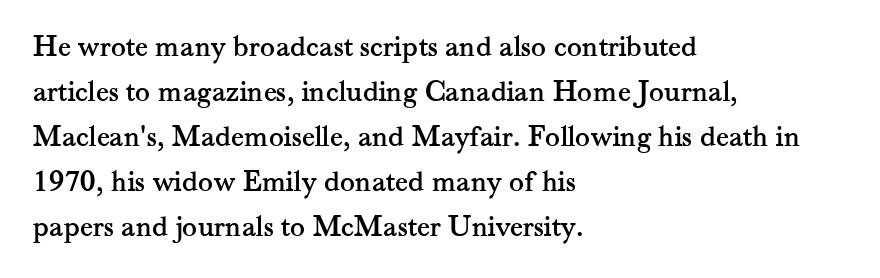
{"serif": "yes", "italic": "no", "width": "normal", "stroke_contrast": "medium", "x_height": "small", "monospaced": "no", "underline": "no", "align": "left", "line_spacing": "normal", "line_spacing_ratio": 1.45, "letter_spacing": "normal", "letter_spacing_em": 0.0, "glyph_px": 31}
